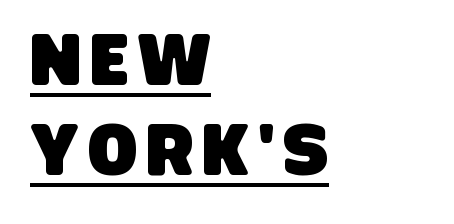
Q: Is the typeface a serif or a sans-serif typeface? A: Sans-serif.
Q: Is the text underlined? A: Yes.
Q: How is the paragraph aligned? A: Left-aligned.
Q: Width (condensed, normal, or wide)? A: Condensed.
Q: Stroke contrast? A: Low.
Q: x-height? A: Large.
Q: Monospaced? A: No.
